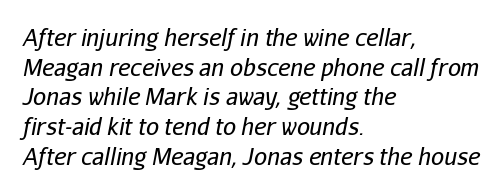
Q: Is the text bold? A: No.
Q: Is the text italic (slanted)? A: Yes, it leans right by about 11 degrees.
Q: Is the text underlined? A: No.
Q: How is the paragraph aligned? A: Left-aligned.
Q: Is the spacing between letters normal or unusually wide? A: Normal.
Q: Is the spacing between lines tight, normal or loose? A: Normal.
